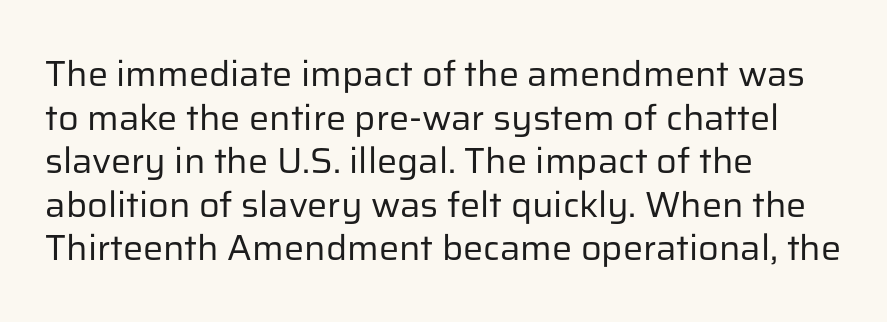
If you drew a line through each stem, it would be perfectly vertical. Regarding serifs, this sample does without them. Is this a heavy cut? Hardly; it is regular or lighter. No word sits above an underline.
